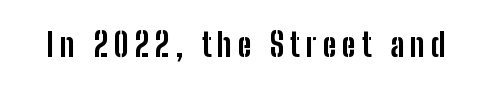
The image shows 32 px bold, condensed sans-serif type, upright; set not underlined; low stroke contrast and a medium x-height.
